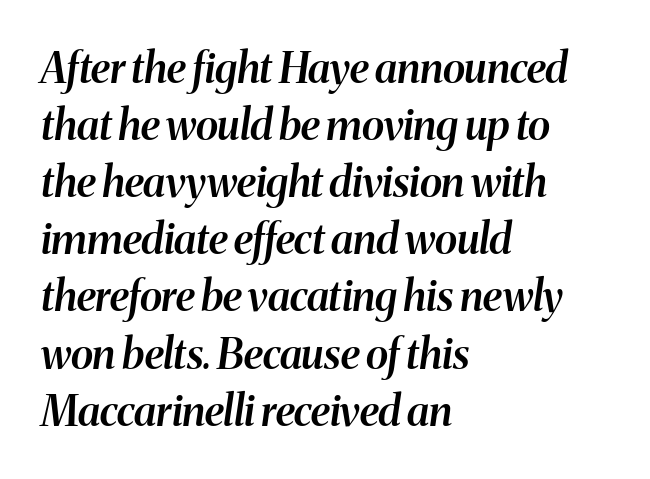
{"italic": "yes", "lean": "right", "slant_degrees": 8, "bold": "semi", "weight": "semibold", "width": "normal", "stroke_contrast": "medium", "x_height": "medium", "monospaced": "no", "underline": "no", "align": "left", "line_spacing": "normal", "line_spacing_ratio": 1.36, "letter_spacing": "normal", "letter_spacing_em": 0.0, "glyph_px": 42}
